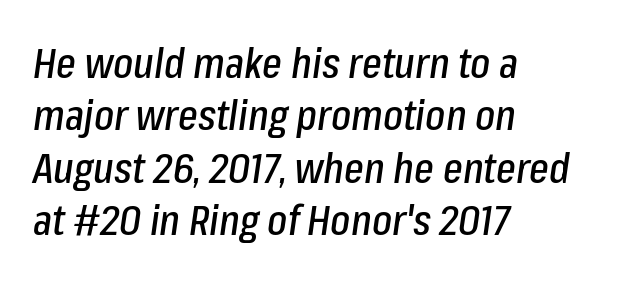
Quick note: underline off. Spacing verdict: proportional, widths tailored to each character. The font's italic variant was chosen for this text. The setting favours the left margin, as ordinary paragraphs usually do. Line spacing here is normal.
